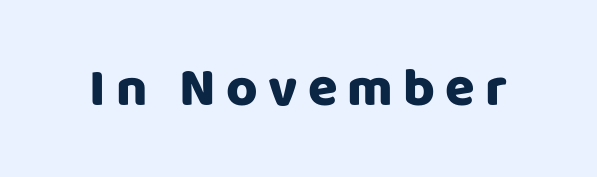
{"serif": "no", "italic": "no", "width": "normal", "stroke_contrast": "low", "x_height": "large", "monospaced": "no", "underline": "no", "glyph_px": 54}
